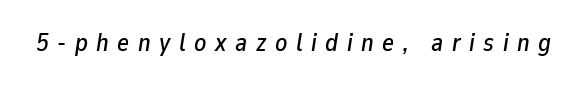
{"italic": "yes", "lean": "right", "slant_degrees": 9, "underline": "no", "letter_spacing": "wide", "letter_spacing_em": 0.34, "glyph_px": 25}
